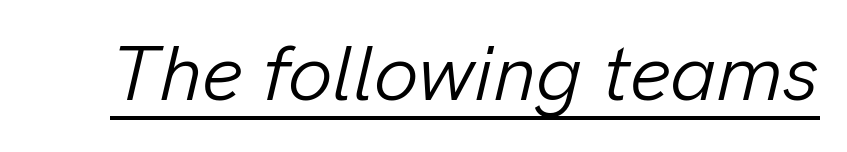
Here the glyphs are tracked normally, forming tight word shapes. The cut favours lightness, reaching ordinary text weight at its darkest. Rendered with sloped, italic letterforms. Looks like someone drew a line under every word here.
